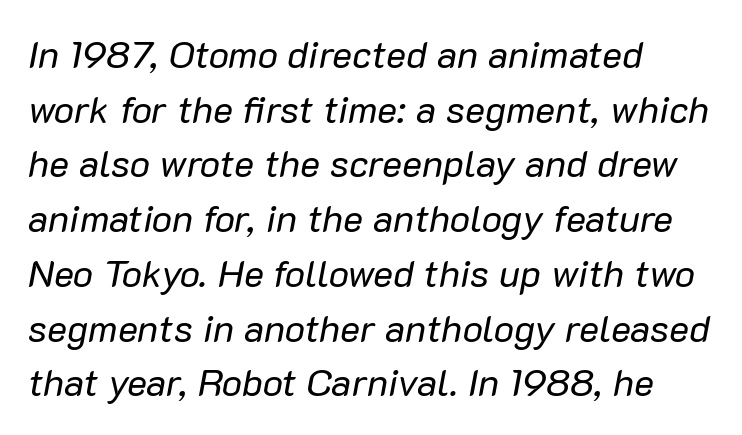
{"italic": "yes", "lean": "right", "slant_degrees": 10, "bold": "no", "weight": "regular", "width": "normal", "stroke_contrast": "low", "x_height": "medium", "monospaced": "no", "underline": "no", "align": "left", "line_spacing": "normal", "line_spacing_ratio": 1.44, "letter_spacing": "normal", "letter_spacing_em": 0.0, "glyph_px": 38}
